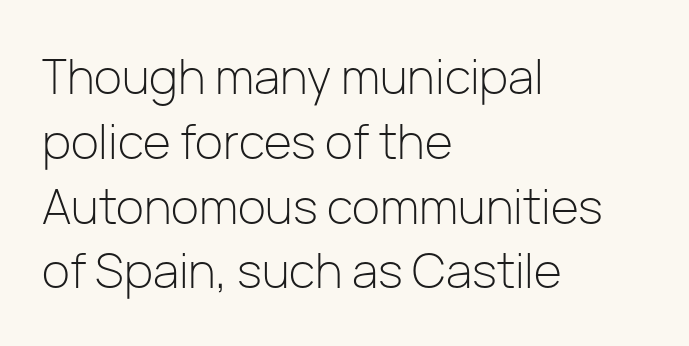
Q: Is the text bold? A: No.
Q: Is the text italic (slanted)? A: No, it is upright.
Q: Is the typeface a serif or a sans-serif typeface? A: Sans-serif.
Q: Is the text underlined? A: No.
Q: How is the paragraph aligned? A: Left-aligned.
Q: Is the spacing between letters normal or unusually wide? A: Normal.
Q: Is the spacing between lines tight, normal or loose? A: Normal.
Q: Width (condensed, normal, or wide)? A: Normal.
Q: Stroke contrast? A: Low.
Q: x-height? A: Medium.
Q: Monospaced? A: No.
